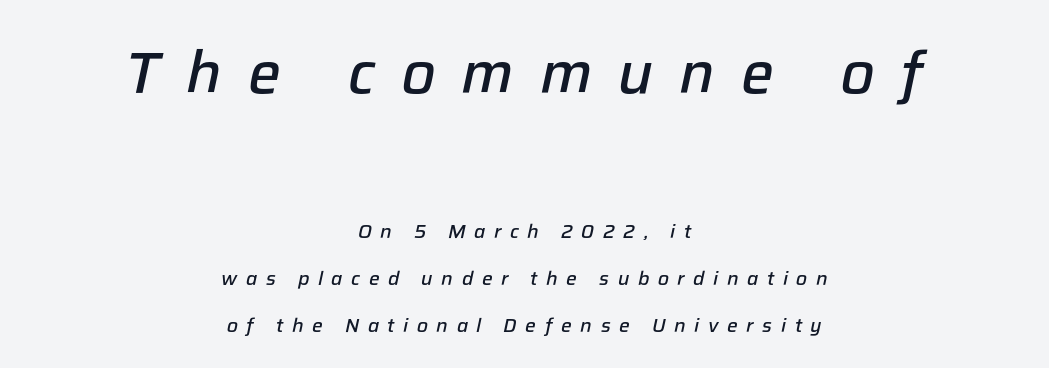
Between one letter and the next there's a generous, obvious gap. These lines carry some extra weight — a demibold, not a full bold. Caption: multi-line text, centered on the measure. Beneath every word, the page is bare. Horizontal bands of white between lines are thick stripes.
